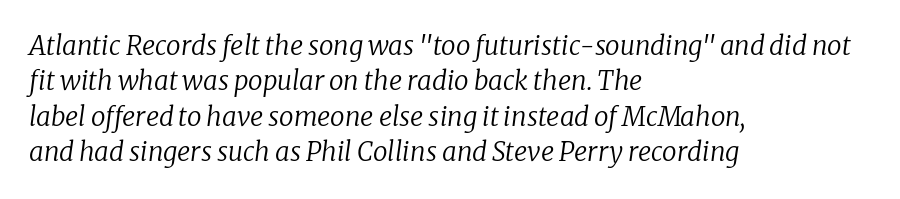
Q: Is the text bold? A: No.
Q: Is the text italic (slanted)? A: Yes, it leans right by about 8 degrees.
Q: Is the text underlined? A: No.
Q: How is the paragraph aligned? A: Left-aligned.
Q: Is the spacing between letters normal or unusually wide? A: Normal.
Q: Is the spacing between lines tight, normal or loose? A: Normal.
